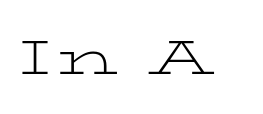
Q: Is the text bold? A: No.
Q: Is the text italic (slanted)? A: No, it is upright.
Q: Is the typeface a serif or a sans-serif typeface? A: Serif.
Q: Is the text underlined? A: No.
Q: Width (condensed, normal, or wide)? A: Wide.
Q: Stroke contrast? A: Low.
Q: x-height? A: Medium.
Q: Monospaced? A: No.
